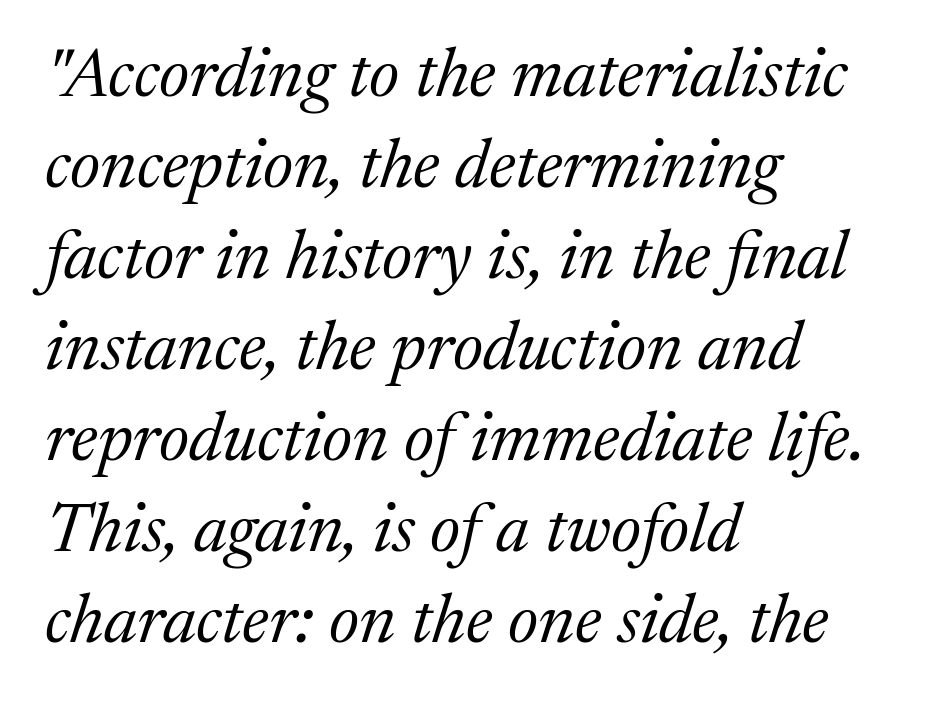
Q: Is the text bold? A: No.
Q: Is the text italic (slanted)? A: Yes, it leans right by about 17 degrees.
Q: Is the typeface a serif or a sans-serif typeface? A: Serif.
Q: Is the text underlined? A: No.
Q: How is the paragraph aligned? A: Left-aligned.
Q: Is the spacing between letters normal or unusually wide? A: Normal.
Q: Is the spacing between lines tight, normal or loose? A: Normal.
Q: Width (condensed, normal, or wide)? A: Normal.
Q: Stroke contrast? A: Medium.
Q: x-height? A: Medium.
Q: Monospaced? A: No.
